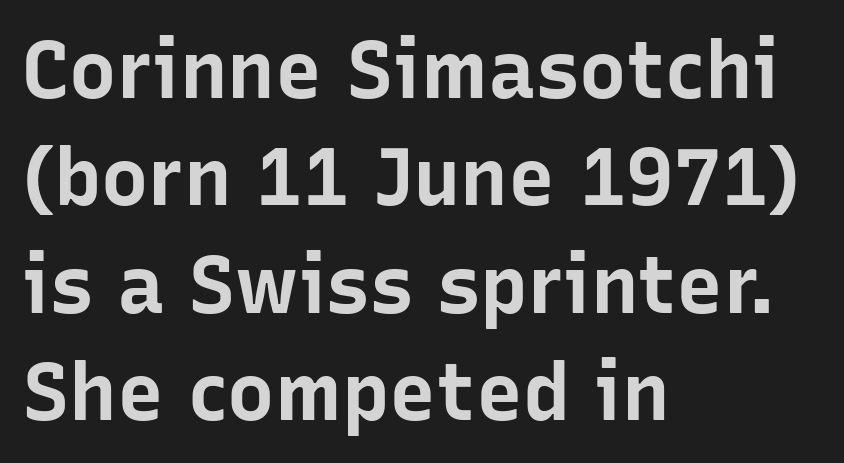
{"serif": "no", "italic": "no", "bold": "yes", "weight": "bold", "width": "normal", "stroke_contrast": "low", "x_height": "medium", "monospaced": "no", "underline": "no", "align": "left", "line_spacing": "normal", "line_spacing_ratio": 1.36, "letter_spacing": "normal", "letter_spacing_em": 0.0, "glyph_px": 79}
